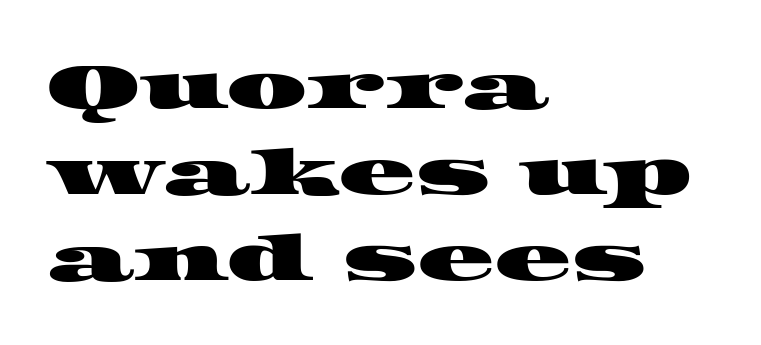
The image shows 64 px wide serif type; set left-aligned, normal line spacing (1.34x), normal letter spacing, not underlined; high stroke contrast and a large x-height.
